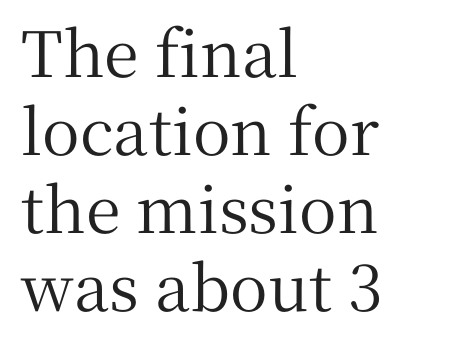
Think of a printed novel: that variable character pitch is what you see here. The specimen reads as upright at a glance. The gaps between neighbouring characters are ordinary and unremarkable. Unlike a clean sans, this face finishes its strokes with serifs. The passage shown is not underscored anywhere. Left-aligned paragraph, ragged on the right.
